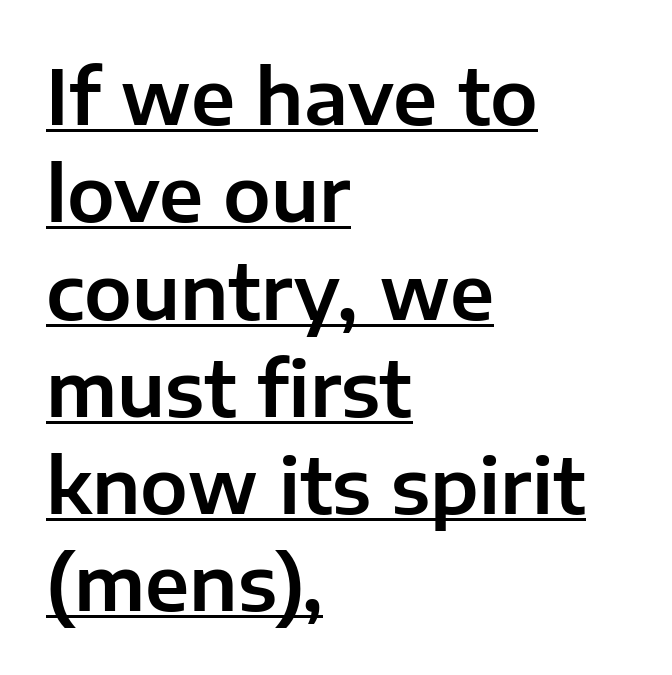
The image shows 76 px sans-serif type, upright; set left-aligned, normal line spacing (1.28x), normal letter spacing, underlined; low stroke contrast and a medium x-height.
